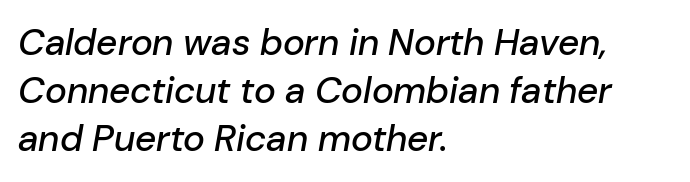
{"italic": "yes", "lean": "right", "slant_degrees": 10, "width": "normal", "stroke_contrast": "low", "x_height": "medium", "monospaced": "no", "underline": "no", "align": "left", "line_spacing": "normal", "line_spacing_ratio": 1.3, "letter_spacing": "normal", "letter_spacing_em": 0.0, "glyph_px": 37}
